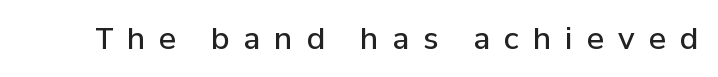
The image shows 29 px semibold sans-serif type, upright; set unusually wide letter spacing (+0.48 em), not underlined; low stroke contrast and a medium x-height.
